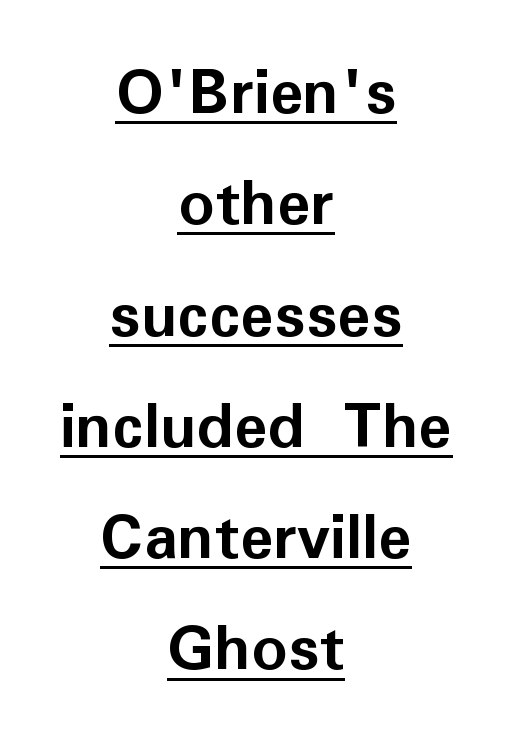
The image shows 70 px semibold sans-serif type, upright; set centered, normal line spacing (1.59x), normal letter spacing, underlined; low stroke contrast and a medium x-height.
